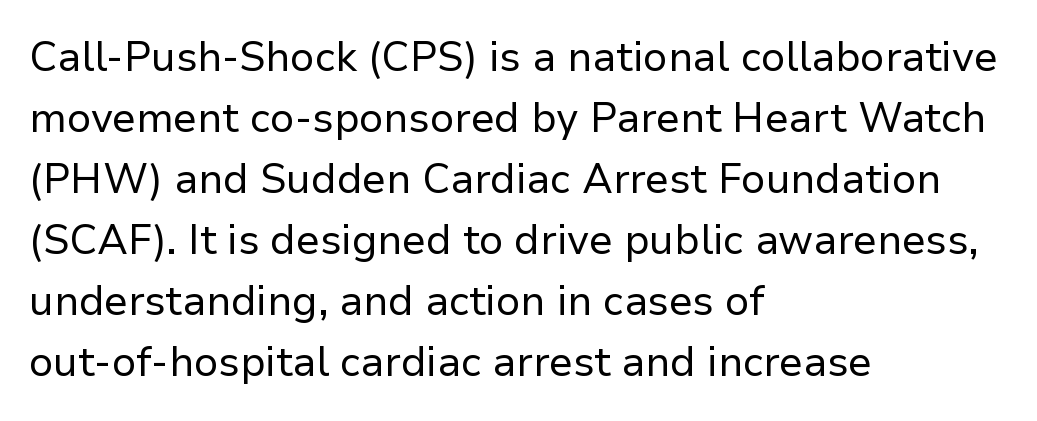
Q: Is the text bold? A: No.
Q: Is the text italic (slanted)? A: No, it is upright.
Q: Is the typeface a serif or a sans-serif typeface? A: Sans-serif.
Q: Is the text underlined? A: No.
Q: How is the paragraph aligned? A: Left-aligned.
Q: Is the spacing between letters normal or unusually wide? A: Normal.
Q: Is the spacing between lines tight, normal or loose? A: Normal.
Q: Width (condensed, normal, or wide)? A: Normal.
Q: Stroke contrast? A: Low.
Q: x-height? A: Medium.
Q: Monospaced? A: No.
